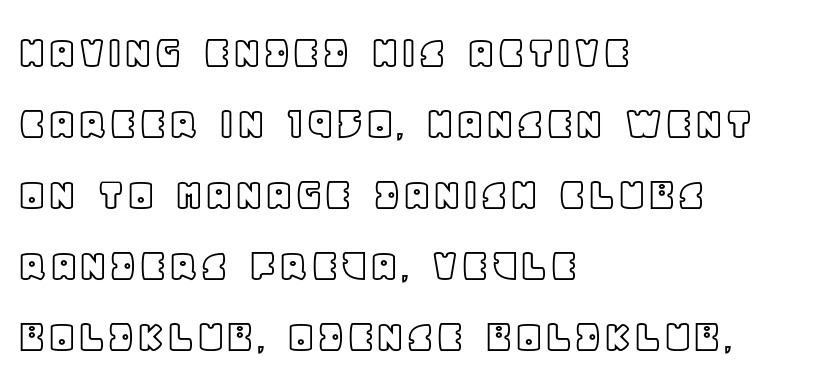
{"italic": "no", "width": "normal", "x_height": "large", "monospaced": "no", "underline": "no", "align": "left", "line_spacing": "normal", "line_spacing_ratio": 1.48, "letter_spacing": "normal", "letter_spacing_em": 0.0, "glyph_px": 48}
